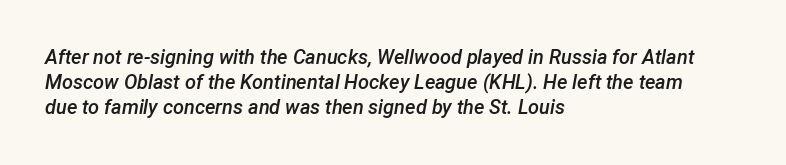
{"italic": "yes", "lean": "right", "slant_degrees": 12, "bold": "semi", "underline": "no", "align": "left", "line_spacing": "normal", "line_spacing_ratio": 1.26, "letter_spacing": "normal", "letter_spacing_em": 0.0, "glyph_px": 20}
